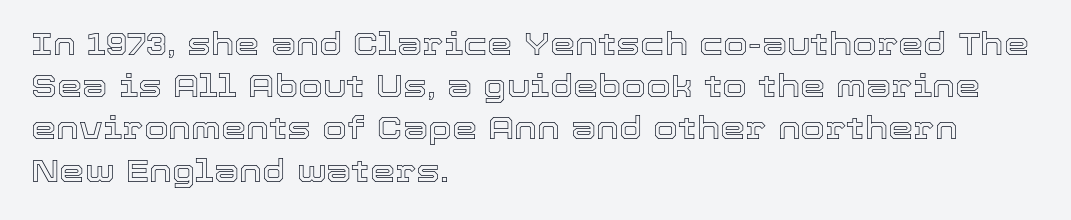
These lines sit exactly where default settings would place them. Line beginnings align vertically; line endings do not. Descenders hang freely into open space. Every stem runs plumb, perpendicular to the baseline. The letters advance in unequal steps, a hallmark of proportional type.
